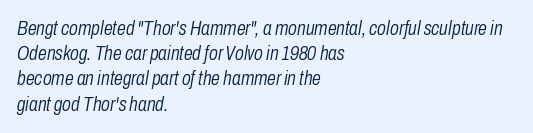
Q: Is the text bold? A: No.
Q: Is the text italic (slanted)? A: Yes, it leans right by about 10 degrees.
Q: Is the text underlined? A: No.
Q: How is the paragraph aligned? A: Left-aligned.
Q: Is the spacing between letters normal or unusually wide? A: Normal.
Q: Is the spacing between lines tight, normal or loose? A: Normal.
